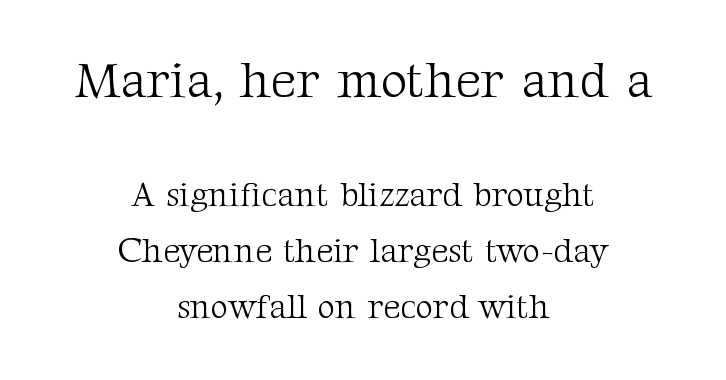
Is this a heavy cut? Hardly; it is regular or lighter. Does the type have serifs? Yes, each stem ends in a small foot. Words appear dense and cohesive because spacing is normal. The text block is weighted toward neither margin, spreading evenly from the middle. Varying glyph widths throughout — classic text-font behaviour.
